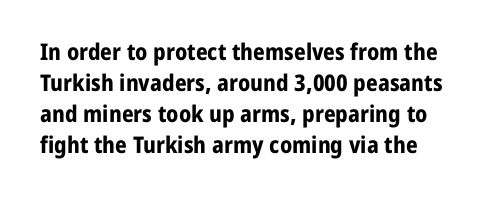
The image shows 23 px bold type, upright; set normal line spacing (1.35x), normal letter spacing, not underlined.
